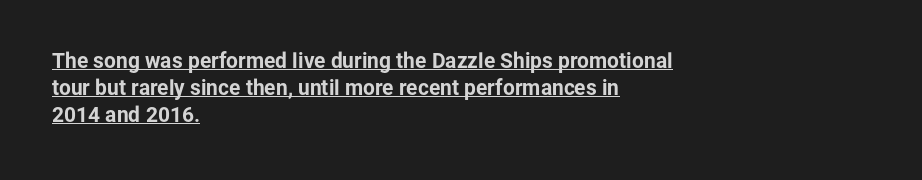
In CSS terms this would be text-align: left. These characters rest on top of a visible drawn line. Vertical spacing — default. Italic: no, the glyphs are upright roman. This is heavy type, rendered in bold. The rendering keeps characters at their native spacing.
